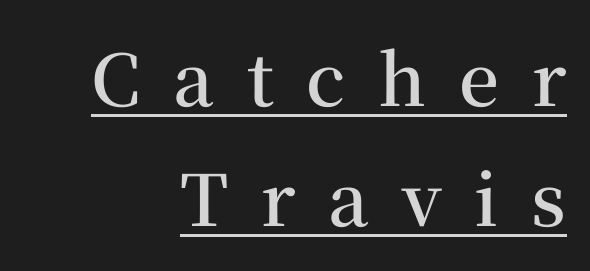
The image shows 71 px semibold serif type, upright; set right-aligned, normal line spacing (1.69x), unusually wide letter spacing (+0.46 em), underlined; medium stroke contrast and a medium x-height.
